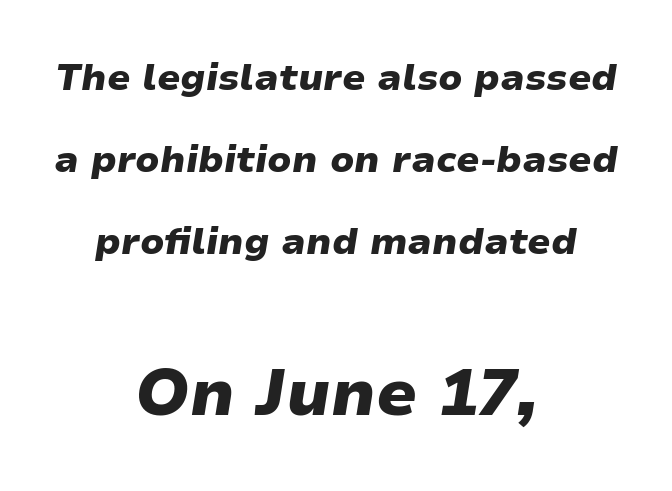
{"italic": "yes", "lean": "right", "slant_degrees": 9, "bold": "yes", "weight": "heavy", "width": "wide", "stroke_contrast": "low", "x_height": "medium", "monospaced": "no", "underline": "no", "align": "center", "line_spacing": "loose", "line_spacing_ratio": 2.21, "letter_spacing": "normal", "letter_spacing_em": 0.0, "larger_block": "second", "size_ratio": 1.76, "glyph_px": 65}
